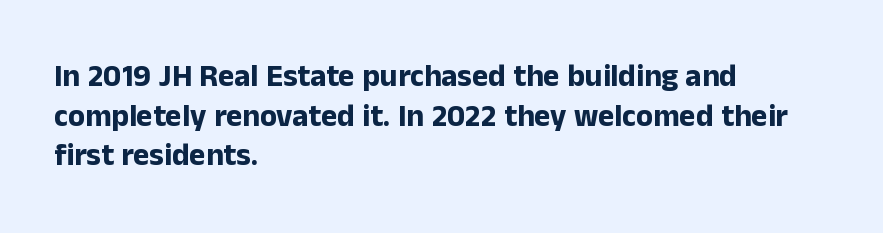
Typographically, this falls in the sans-serif category. Regular leading. Each letter keeps its own natural width here, so spacing adapts to shape. Descenders hang freely into open space. Summary of weight: heavy, a full bold. Quick note: not italic, upright.
